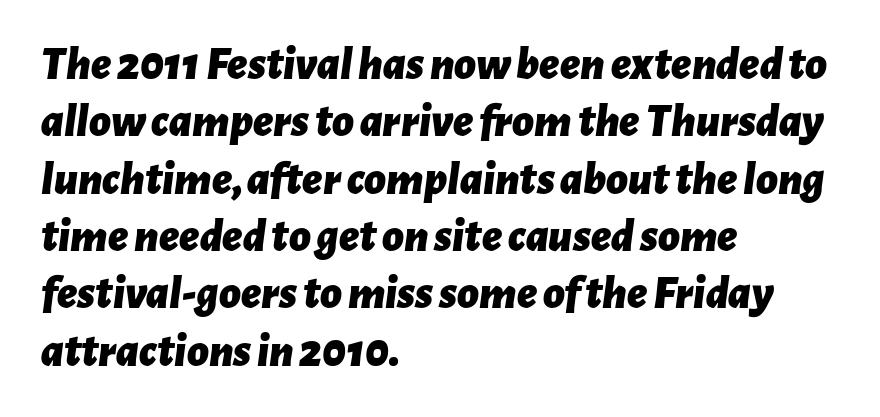
What weight is shown? A full bold with thick strokes. Notice how the passage keeps a crisp vertical edge on the left only. Letter spacing: default. The letters advance in unequal steps, a hallmark of proportional type. Descenders are the only things crossing below the line.
